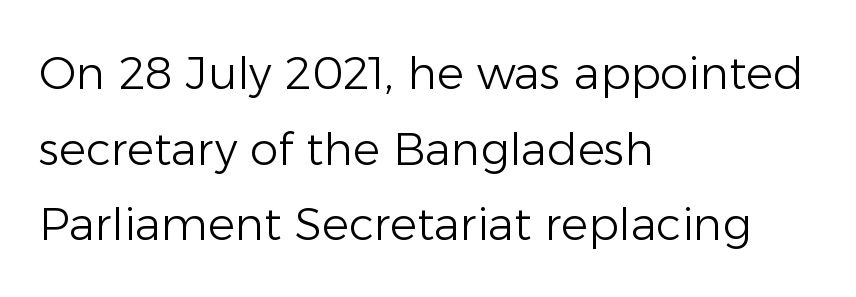
The image shows 45 px light sans-serif type, upright; set left-aligned, normal line spacing (1.68x), normal letter spacing, not underlined; low stroke contrast and a medium x-height.
